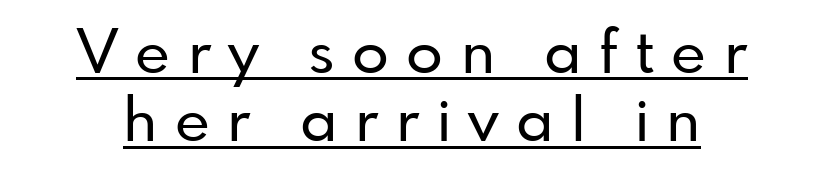
Spacing verdict: proportional, widths tailored to each character. The block of text is dense from top to bottom, with scant space between rows. Tracking value appears strongly positive — letters spread wide. Is there any slant? The stems are plumb. Unlike a traditional serif, this face leaves its strokes unadorned. Beneath each row of characters lies a ruled line.
